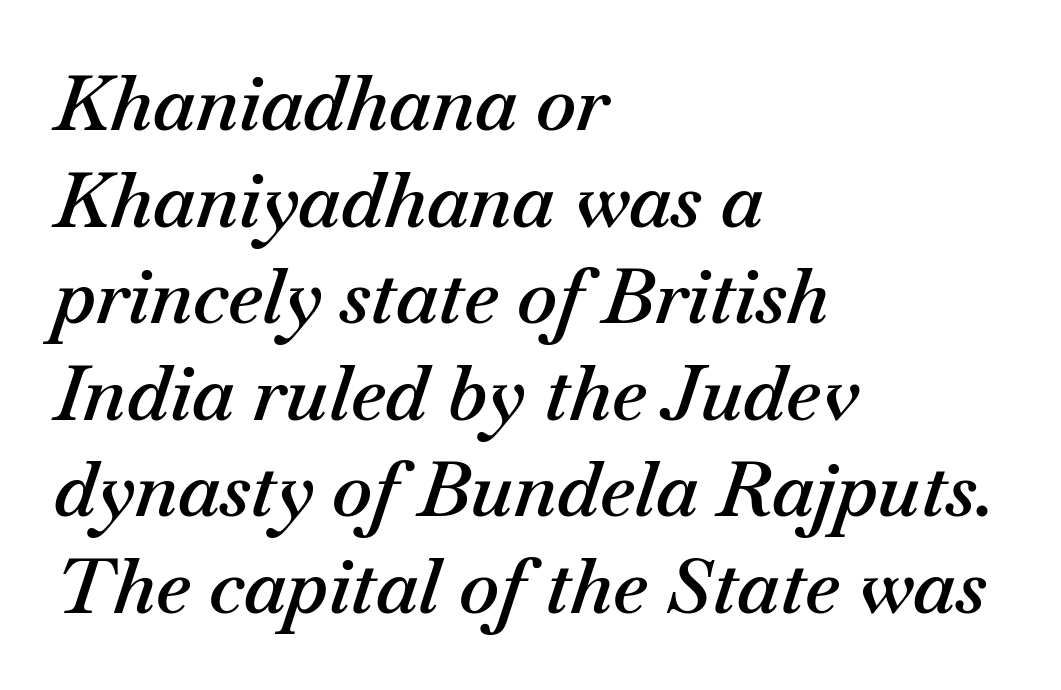
The image shows 76 px semibold type, italic (leaning right); set left-aligned, normal line spacing (1.27x), normal letter spacing, not underlined; medium stroke contrast and a small x-height.
